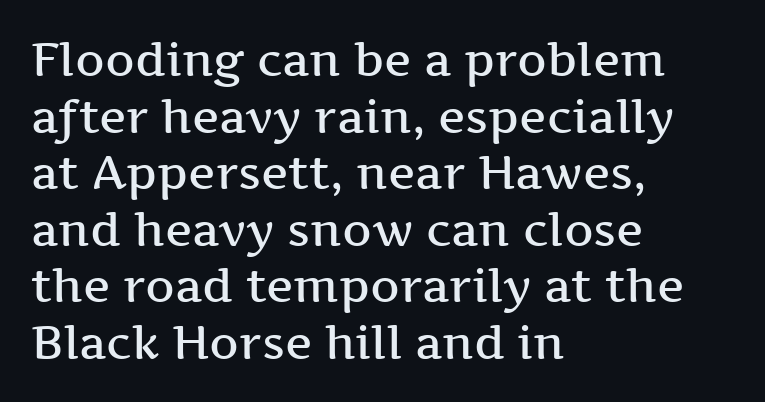
There is no visible air inserted between adjacent glyphs. This is serif lettering, the kind often seen in printed books. Check the space under the baseline: it is left empty. The passage is arranged the way most books set body copy — flush left.
